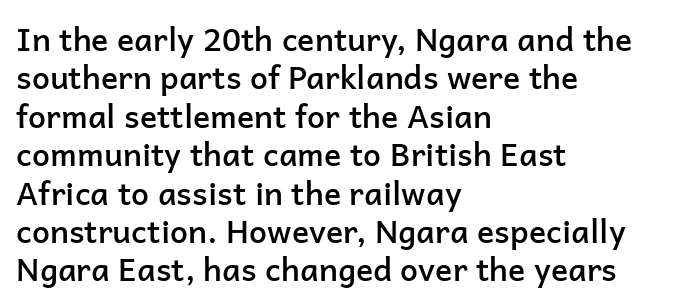
{"serif": "no", "italic": "no", "bold": "semi", "weight": "semibold", "width": "normal", "stroke_contrast": "low", "x_height": "medium", "monospaced": "no", "underline": "no", "align": "left", "line_spacing_ratio": 1.2, "letter_spacing": "normal", "letter_spacing_em": 0.0, "glyph_px": 32}
